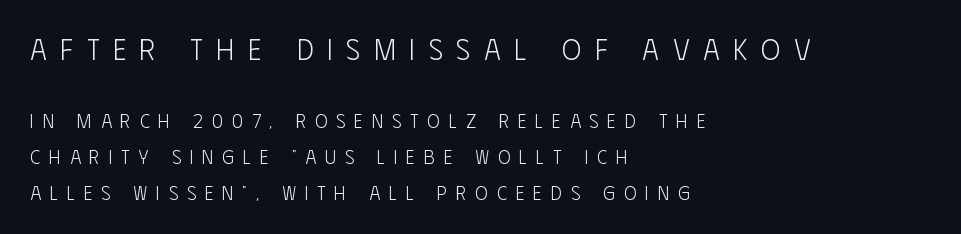
Q: Is the text bold? A: No.
Q: Is the text italic (slanted)? A: No, it is upright.
Q: Is the typeface a serif or a sans-serif typeface? A: Sans-serif.
Q: Is the text underlined? A: No.
Q: How is the paragraph aligned? A: Left-aligned.
Q: Is the spacing between letters normal or unusually wide? A: Unusually wide.
Q: Which block of text is set in a larger size, the first (top) or the second (bottom)? A: The first (top) one.
Q: Width (condensed, normal, or wide)? A: Condensed.
Q: Stroke contrast? A: Low.
Q: x-height? A: Large.
Q: Monospaced? A: No.
